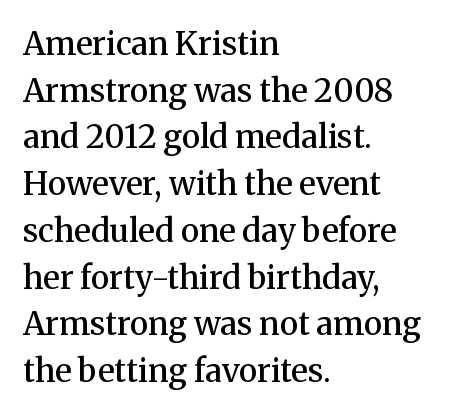
Q: Is the text bold? A: Semi-bold.
Q: Is the text italic (slanted)? A: No, it is upright.
Q: Is the typeface a serif or a sans-serif typeface? A: Serif.
Q: Is the text underlined? A: No.
Q: How is the paragraph aligned? A: Left-aligned.
Q: Is the spacing between letters normal or unusually wide? A: Normal.
Q: Is the spacing between lines tight, normal or loose? A: Normal.
Q: Width (condensed, normal, or wide)? A: Normal.
Q: Stroke contrast? A: Medium.
Q: x-height? A: Medium.
Q: Monospaced? A: No.
